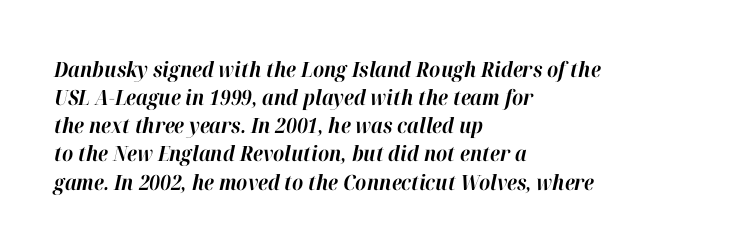
{"italic": "yes", "lean": "right", "slant_degrees": 12, "bold": "yes", "underline": "no", "align": "left", "line_spacing": "normal", "line_spacing_ratio": 1.34, "letter_spacing": "normal", "letter_spacing_em": 0.0, "glyph_px": 21}
